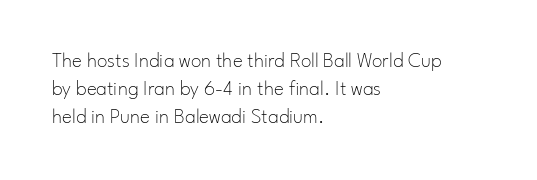
The paragraph has a hard left edge and a soft right edge. Rows of type keep a routine distance in the vertical direction. The letters sit at their default tracking, neither squeezed nor spread. Posture: vertical.
